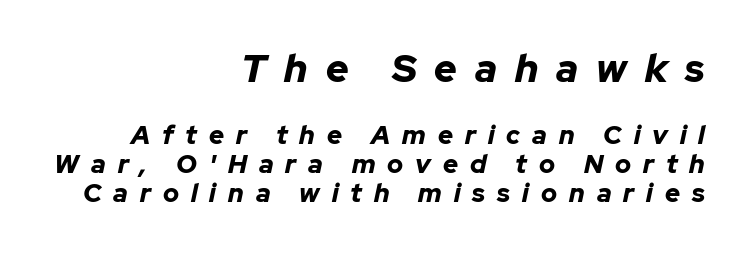
Character size in the leading block exceeds that of the trailing block. Observe the lean: these are italic letterforms. Type without underlining. In terms of weight, the rendering is a true, heavy bold.
